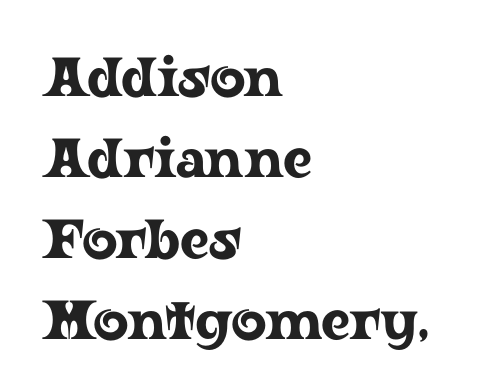
Q: Is the text italic (slanted)? A: No, it is upright.
Q: Is the typeface a serif or a sans-serif typeface? A: Serif.
Q: Is the text underlined? A: No.
Q: How is the paragraph aligned? A: Left-aligned.
Q: Is the spacing between letters normal or unusually wide? A: Normal.
Q: Is the spacing between lines tight, normal or loose? A: Normal.
Q: Width (condensed, normal, or wide)? A: Wide.
Q: Stroke contrast? A: Low.
Q: x-height? A: Medium.
Q: Monospaced? A: No.
